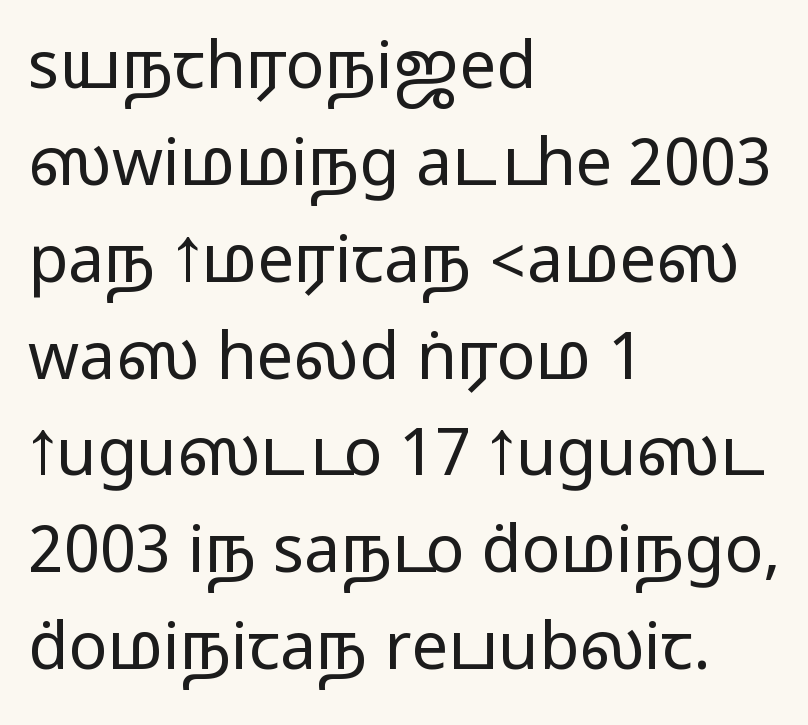
Is this a sans? Yes — the strokes have no serifs. Varying glyph widths throughout — classic text-font behaviour. Notice how descenders clear the ascenders below comfortably — that's standard leading. Is there any slant? The stems are plumb. Layout note: lines flush left. Standard letterfit; no display-style spreading of the glyphs.
